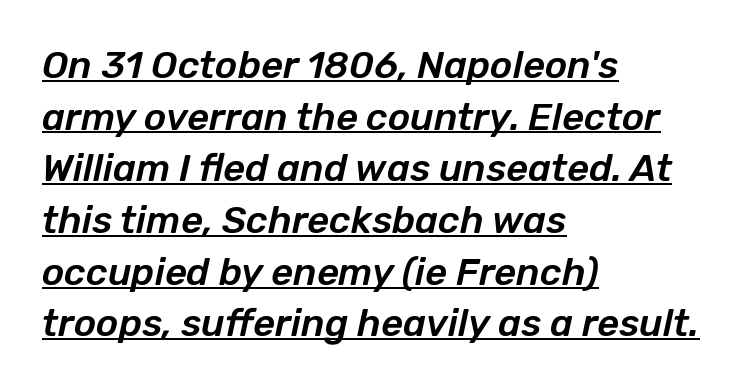
Q: Is the text italic (slanted)? A: Yes, it leans right by about 12 degrees.
Q: Is the text underlined? A: Yes.
Q: How is the paragraph aligned? A: Left-aligned.
Q: Is the spacing between letters normal or unusually wide? A: Normal.
Q: Is the spacing between lines tight, normal or loose? A: Normal.
Q: Width (condensed, normal, or wide)? A: Normal.
Q: Stroke contrast? A: Low.
Q: x-height? A: Medium.
Q: Monospaced? A: No.
